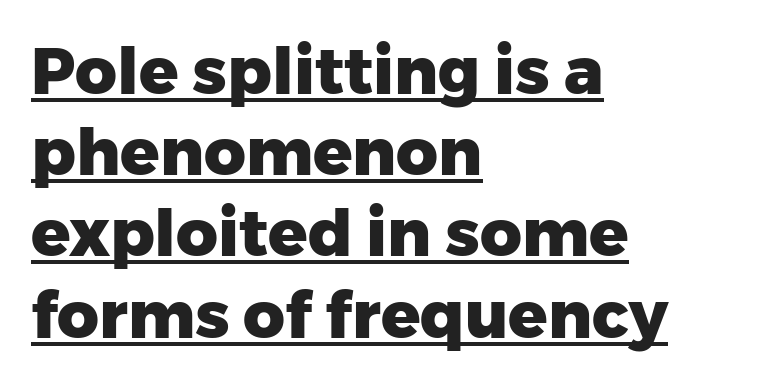
The type is set solid horizontally, with unmodified tracking. Summary of weight: heavy, a full bold. One glance says typical: line gaps are just what's usual. This sample uses a sans-serif face. The passage is arranged the way most books set body copy — flush left.
